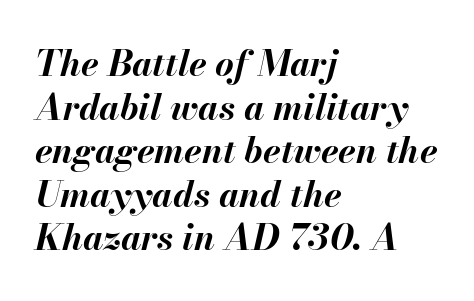
Q: Is the text bold? A: Yes.
Q: Is the text italic (slanted)? A: Yes, it leans right by about 13 degrees.
Q: Is the text underlined? A: No.
Q: How is the paragraph aligned? A: Left-aligned.
Q: Is the spacing between letters normal or unusually wide? A: Normal.
Q: Width (condensed, normal, or wide)? A: Normal.
Q: Stroke contrast? A: Medium.
Q: x-height? A: Small.
Q: Monospaced? A: No.
